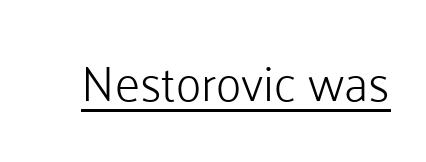
The image shows 49 px light sans-serif type, upright; set normal letter spacing, underlined; low stroke contrast and a medium x-height.
